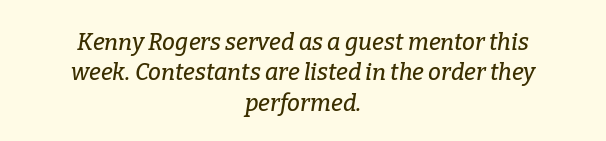
Reading down the column, the eye jumps a familiar distance to each next line. No extra tracking has been applied to these lines. The passage shown is not underscored anywhere. Compared with ordinary roman type, these characters are visibly tilted.
